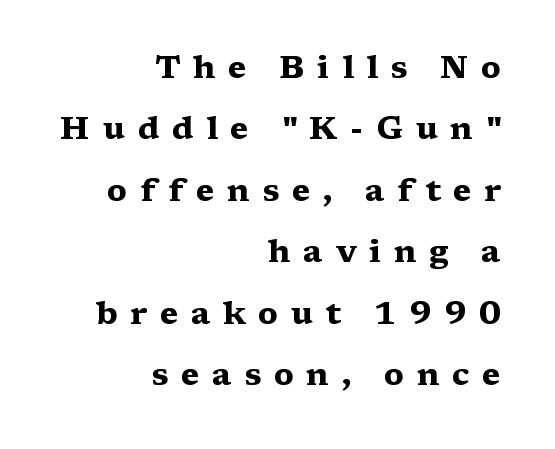
Q: Is the text bold? A: Yes.
Q: Is the text italic (slanted)? A: No, it is upright.
Q: Is the typeface a serif or a sans-serif typeface? A: Serif.
Q: Is the text underlined? A: No.
Q: How is the paragraph aligned? A: Right-aligned.
Q: Is the spacing between letters normal or unusually wide? A: Unusually wide.
Q: Is the spacing between lines tight, normal or loose? A: Loose.
Q: Width (condensed, normal, or wide)? A: Wide.
Q: Stroke contrast? A: Medium.
Q: x-height? A: Medium.
Q: Monospaced? A: No.
